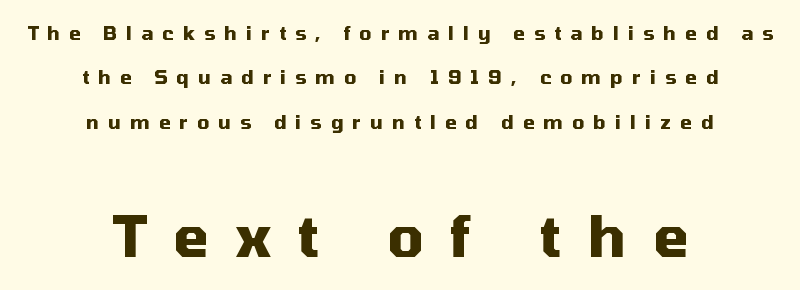
{"serif": "no", "italic": "no", "bold": "yes", "weight": "heavy", "width": "normal", "stroke_contrast": "medium", "x_height": "medium", "monospaced": "no", "underline": "no", "align": "center", "line_spacing": "loose", "line_spacing_ratio": 2.34, "letter_spacing": "wide", "letter_spacing_em": 0.47, "larger_block": "second", "size_ratio": 3.0, "glyph_px": 57}
